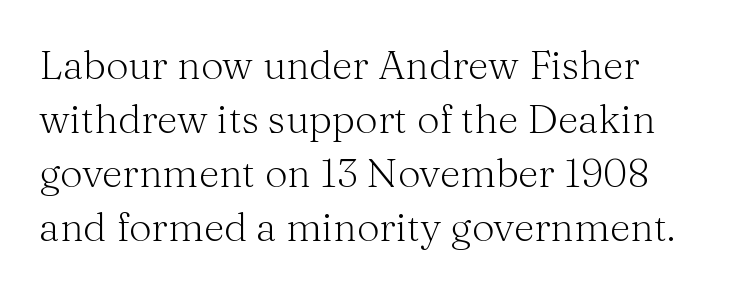
Honestly, there is no underline to notice here at all. This is roman type, the default non-slanted kind. Proportional: the letters do not fall into vertical columns. A quiet, ordinary-to-light weight characterises the typeface. Inter-character spacing is left at the font's built-in metrics. Interline gaps are of average width in this sample.
